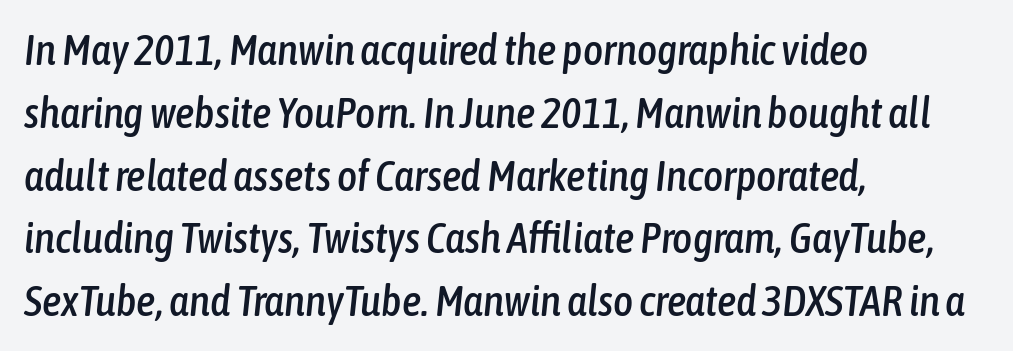
Q: Is the text italic (slanted)? A: Yes, it leans right by about 6 degrees.
Q: Is the text underlined? A: No.
Q: How is the paragraph aligned? A: Left-aligned.
Q: Is the spacing between letters normal or unusually wide? A: Normal.
Q: Is the spacing between lines tight, normal or loose? A: Normal.
Q: Width (condensed, normal, or wide)? A: Condensed.
Q: Stroke contrast? A: Low.
Q: x-height? A: Medium.
Q: Monospaced? A: No.
